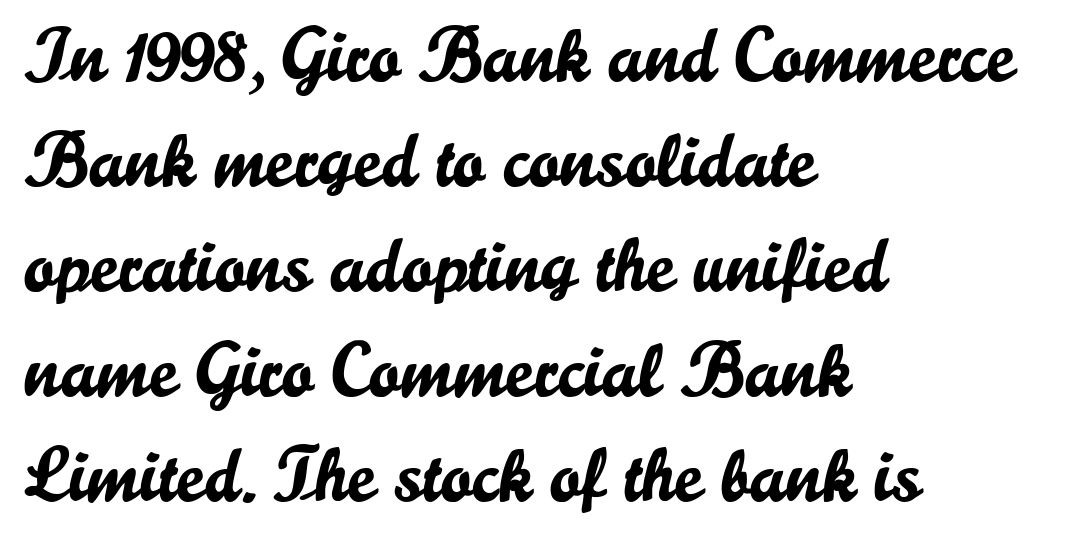
The image shows 76 px sans-serif type; set left-aligned, normal line spacing (1.38x), normal letter spacing, not underlined; low stroke contrast and a small x-height.
